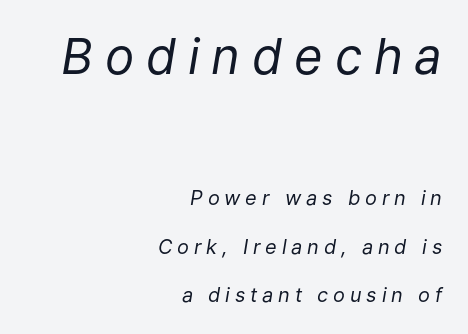
{"italic": "yes", "lean": "right", "slant_degrees": 9, "bold": "no", "weight": "regular", "width": "normal", "stroke_contrast": "low", "x_height": "medium", "monospaced": "no", "underline": "no", "align": "right", "line_spacing": "loose", "line_spacing_ratio": 2.44, "letter_spacing": "wide", "letter_spacing_em": 0.24, "larger_block": "first", "size_ratio": 2.45, "glyph_px": 49}
